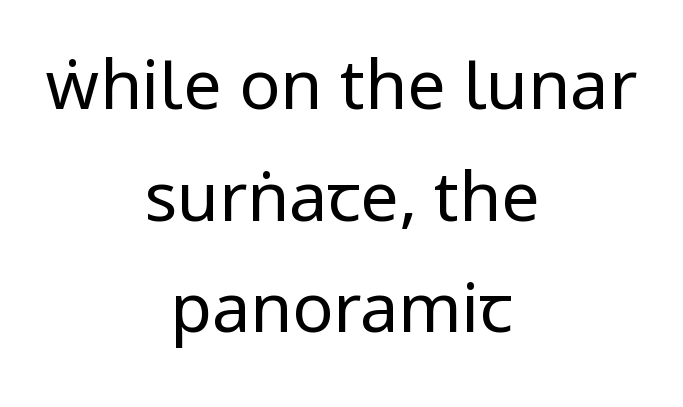
{"serif": "no", "italic": "no", "bold": "no", "weight": "regular", "width": "condensed", "stroke_contrast": "low", "x_height": "large", "monospaced": "no", "underline": "no", "align": "center", "line_spacing": "normal", "line_spacing_ratio": 1.64, "letter_spacing": "normal", "letter_spacing_em": 0.0, "glyph_px": 68}
